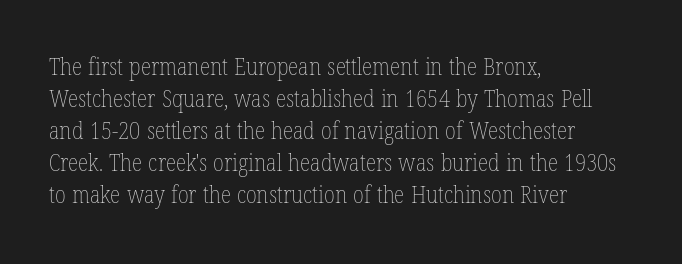
The image shows 24 px text type, upright; set left-aligned, normal line spacing (1.33x), normal letter spacing, not underlined.
